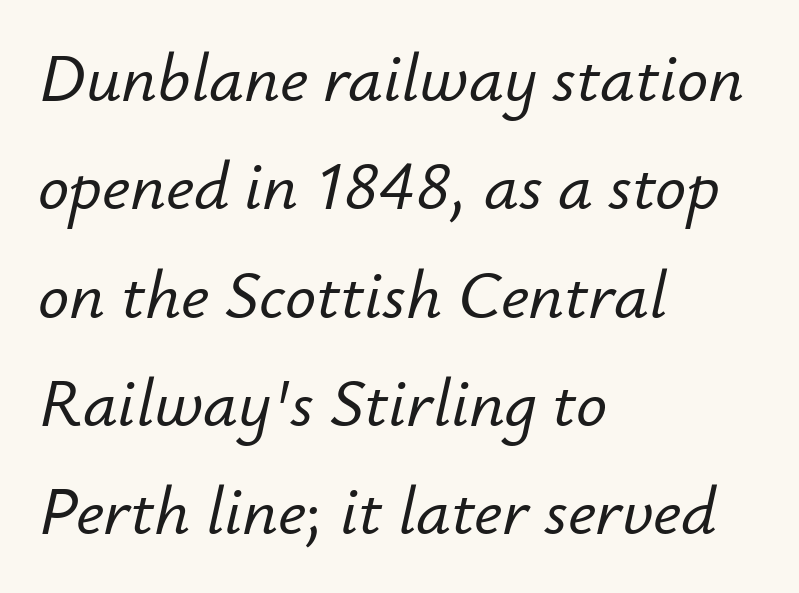
{"italic": "yes", "lean": "right", "slant_degrees": 12, "width": "normal", "stroke_contrast": "low", "x_height": "small", "monospaced": "no", "underline": "no", "align": "left", "line_spacing": "normal", "line_spacing_ratio": 1.57, "letter_spacing": "normal", "letter_spacing_em": 0.0, "glyph_px": 69}
